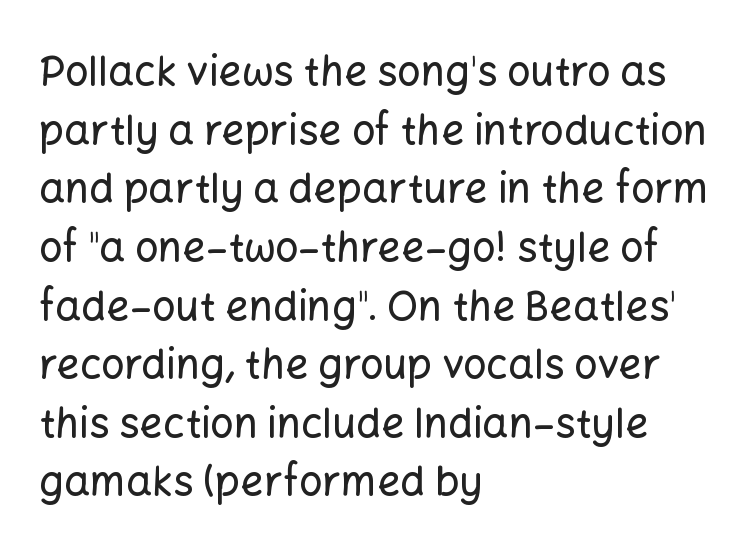
Q: Is the text italic (slanted)? A: No, it is upright.
Q: Is the typeface a serif or a sans-serif typeface? A: Sans-serif.
Q: Is the text underlined? A: No.
Q: How is the paragraph aligned? A: Left-aligned.
Q: Is the spacing between letters normal or unusually wide? A: Normal.
Q: Is the spacing between lines tight, normal or loose? A: Normal.
Q: Width (condensed, normal, or wide)? A: Normal.
Q: Stroke contrast? A: Low.
Q: x-height? A: Medium.
Q: Monospaced? A: No.
